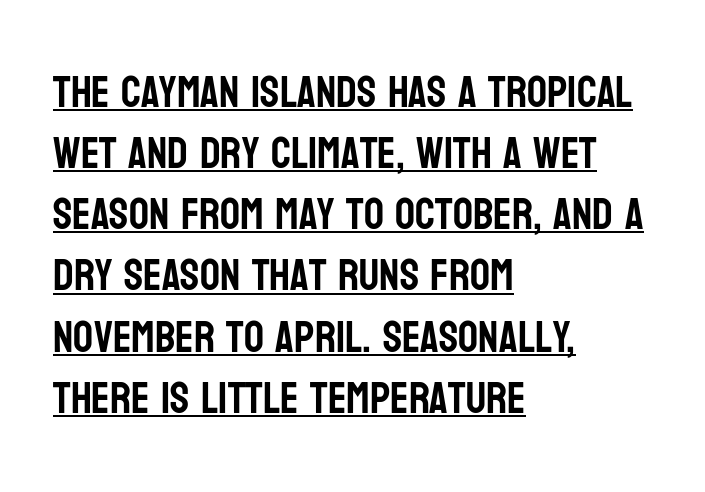
{"serif": "no", "italic": "no", "width": "condensed", "stroke_contrast": "low", "x_height": "large", "monospaced": "no", "underline": "yes", "align": "left", "line_spacing": "normal", "line_spacing_ratio": 1.39, "letter_spacing": "normal", "letter_spacing_em": 0.0, "glyph_px": 44}
